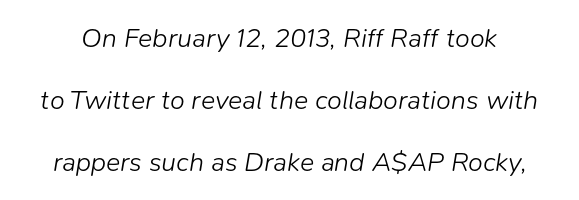
The whole block is typeset with a tilt. A clean baseline with only descenders dipping below it. This is not heavy type; no bold has been used. Each new line begins a long way beneath the previous one. The horizontal fit of the characters is conventional and even.
